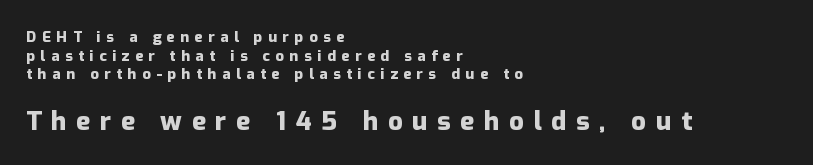
{"italic": "no", "bold": "yes", "underline": "no", "align": "left", "line_spacing_ratio": 1.24, "letter_spacing": "wide", "letter_spacing_em": 0.37, "larger_block": "second", "size_ratio": 1.73, "glyph_px": 26}
